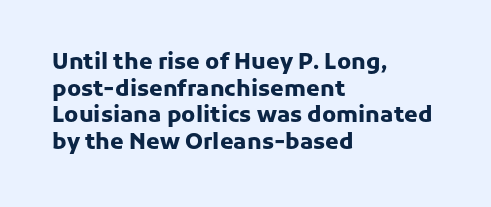
{"italic": "no", "bold": "yes", "underline": "no", "align": "left", "line_spacing_ratio": 1.21, "letter_spacing": "normal", "letter_spacing_em": 0.0, "glyph_px": 22}
